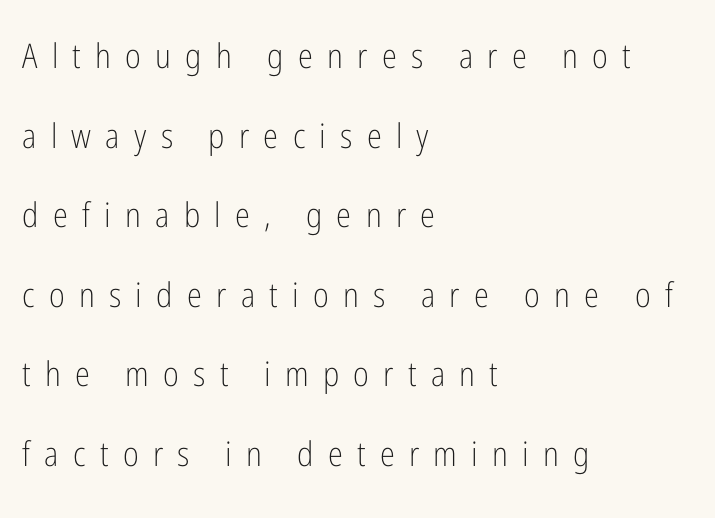
The horizontal fit of the characters is loose and conspicuously gappy. Is the stroke heavy? The answer is a plain regular-or-lighter. Designer's note — italics off, roman on. Visually the block forms a straight wall on the left and a jagged coastline on the right. Is there much room between lines? Yes — plenty of vertical air separates them. Think of a printed novel: that variable character pitch is what you see here.
